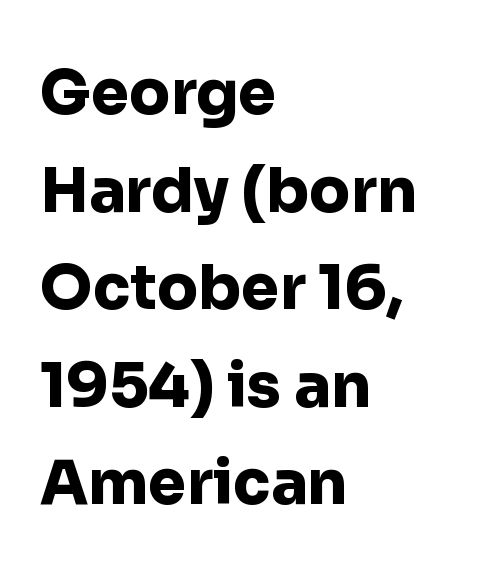
The image shows 61 px heavy sans-serif type, upright; set left-aligned, normal line spacing (1.6x), normal letter spacing, not underlined; low stroke contrast and a medium x-height.
